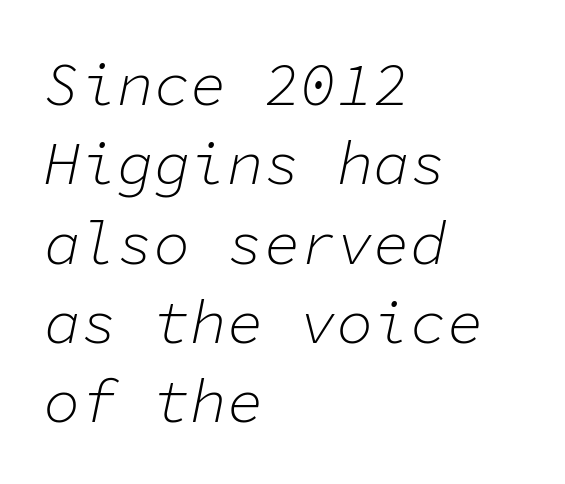
Honestly, the row spacing looks completely unremarkable. Check the space under the baseline: it is left empty. Left-aligned paragraph, ragged on the right. The face used here has a pronounced slope to its letters. Here the designer chose a console-style face with uniform glyph widths.
